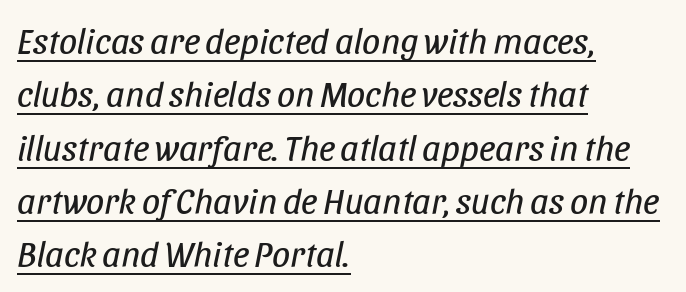
{"italic": "yes", "lean": "right", "slant_degrees": 11, "bold": "no", "weight": "regular", "width": "condensed", "stroke_contrast": "low", "x_height": "large", "monospaced": "no", "underline": "yes", "align": "left", "line_spacing": "normal", "line_spacing_ratio": 1.48, "letter_spacing": "normal", "letter_spacing_em": 0.0, "glyph_px": 36}
